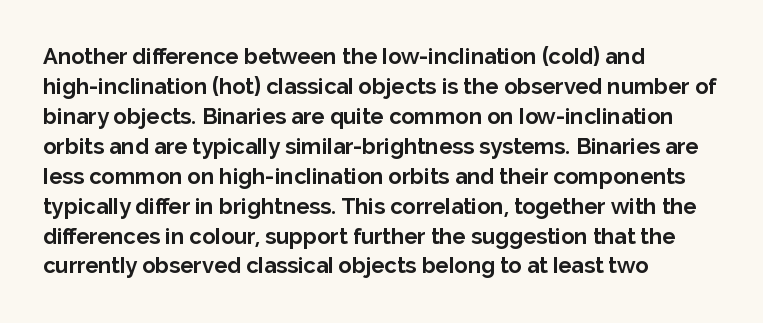
{"italic": "no", "bold": "yes", "underline": "no", "align": "left", "line_spacing": "normal", "line_spacing_ratio": 1.36, "letter_spacing": "normal", "letter_spacing_em": 0.0, "glyph_px": 22}
